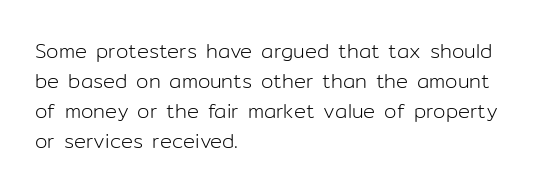
The face looks like a standard text weight, possibly lighter. A normal amount of white space separates one row of letters from the next. Line beginnings align vertically; line endings do not. The horizontal fit of the characters is conventional and even. The passage shown is not underscored anywhere.
